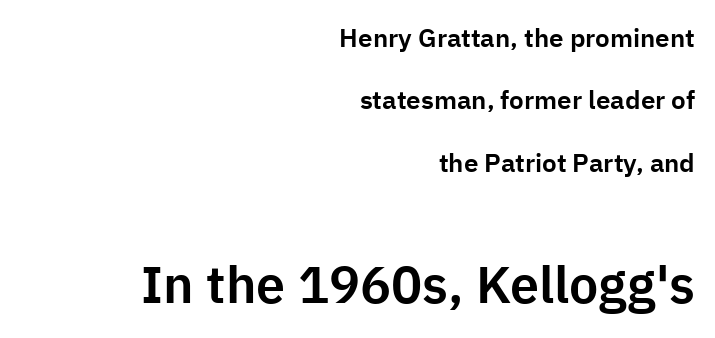
Here the designer chose a conventional face with non-uniform glyph widths. It's the straight-up-and-down kind of type. Underline: absent. The lines in this sample share a right terminus and differ only in where they begin. Nope, no serifs anywhere on these letters. Does extra space separate the letters? No, they use regular spacing.
